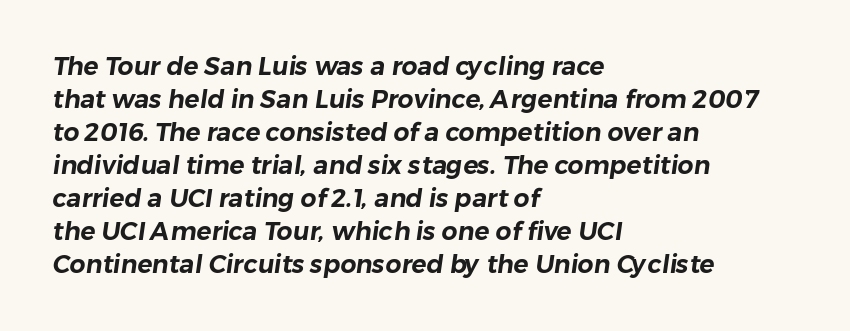
Q: Is the text underlined? A: No.
Q: How is the paragraph aligned? A: Left-aligned.
Q: Is the spacing between letters normal or unusually wide? A: Normal.
Q: Is the spacing between lines tight, normal or loose? A: Normal.
